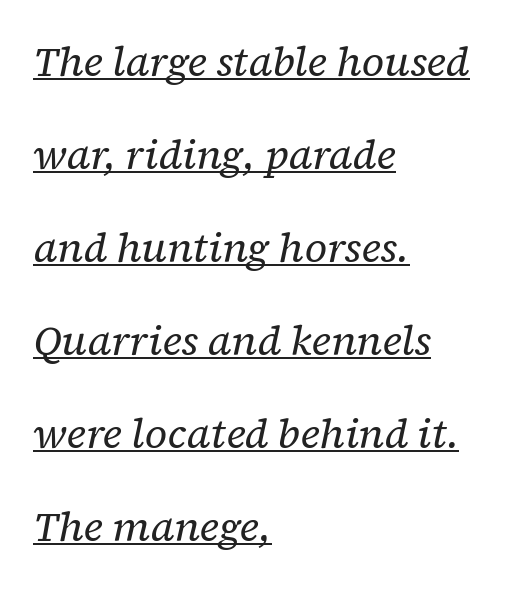
The lines are quadded left. Does a line run under the words? Yes, clearly. In terms of letterform style, serifs are clearly present. Each letter keeps its own natural width here, so spacing adapts to shape.
